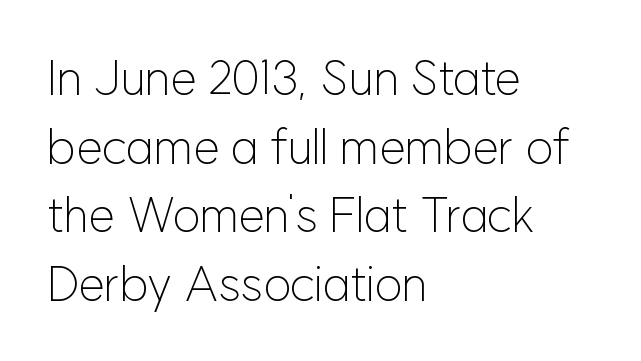
The image shows 48 px light sans-serif type, upright; set left-aligned, normal line spacing (1.43x), normal letter spacing, not underlined; low stroke contrast and a medium x-height.
